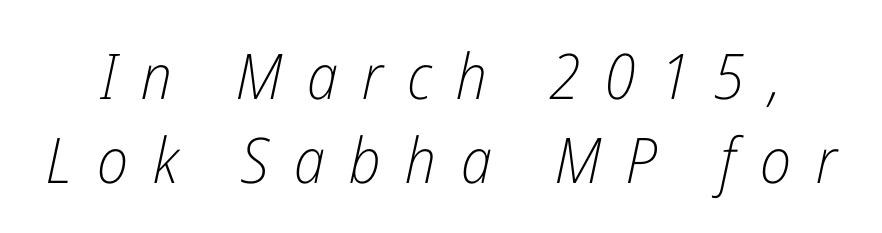
Q: Is the text bold? A: No.
Q: Is the text italic (slanted)? A: Yes, it leans right by about 12 degrees.
Q: Is the text underlined? A: No.
Q: Is the spacing between letters normal or unusually wide? A: Unusually wide.
Q: Is the spacing between lines tight, normal or loose? A: Normal.
Q: Width (condensed, normal, or wide)? A: Condensed.
Q: Stroke contrast? A: Low.
Q: x-height? A: Medium.
Q: Monospaced? A: No.
